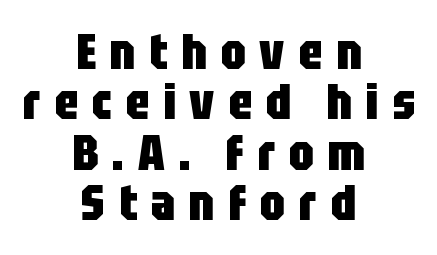
{"serif": "no", "italic": "no", "bold": "yes", "weight": "heavy", "width": "condensed", "stroke_contrast": "low", "x_height": "large", "monospaced": "no", "underline": "no", "align": "center", "line_spacing": "tight", "line_spacing_ratio": 1.01, "letter_spacing": "wide", "letter_spacing_em": 0.27, "glyph_px": 50}
